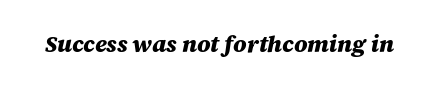
Would a proofreader flag this as italicized? Yes. The glyphs are unaccompanied by any horizontal stroke below them. Observe the ordinary spacing: letters are neighbours, not strangers. Chunky letters — that's bold for sure.
